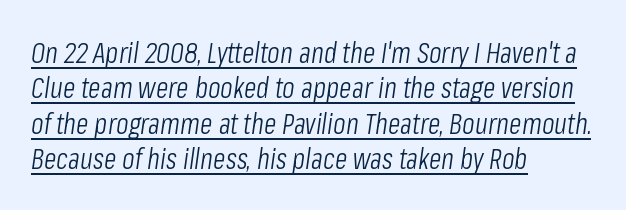
The text carries the slant typical of an italic or oblique font. Think of a printed novel: that variable character pitch is what you see here. Counters stay open thanks to moderate or lighter strokes. Notice how the passage keeps a crisp vertical edge on the left only. Default kerning and tracking; the words read as compact shapes.
